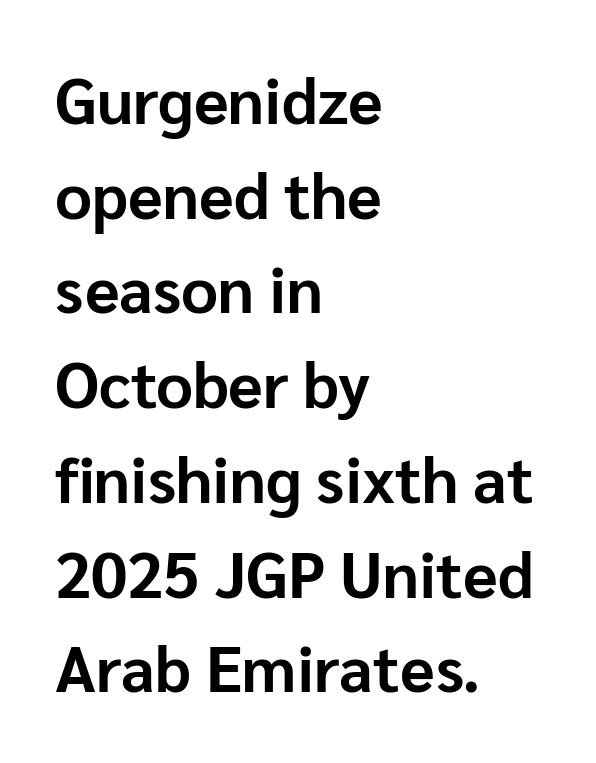
Is this a sans? Yes — the strokes have no serifs. Is the letter spacing exaggerated? No — it looks like the ordinary default. A typesetter would call this leading conventional body-copy spacing. Chunky letters — that's bold for sure. Note the varied advance widths — an 'i' is clearly narrower than an 'm'.
